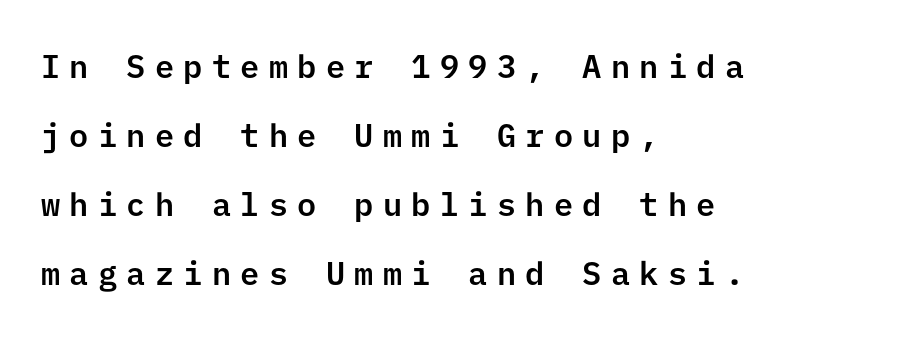
{"serif": "no", "italic": "no", "width": "normal", "stroke_contrast": "low", "x_height": "medium", "underline": "no", "align": "left", "line_spacing": "loose", "line_spacing_ratio": 2.16, "letter_spacing": "wide", "letter_spacing_em": 0.29, "glyph_px": 32}
